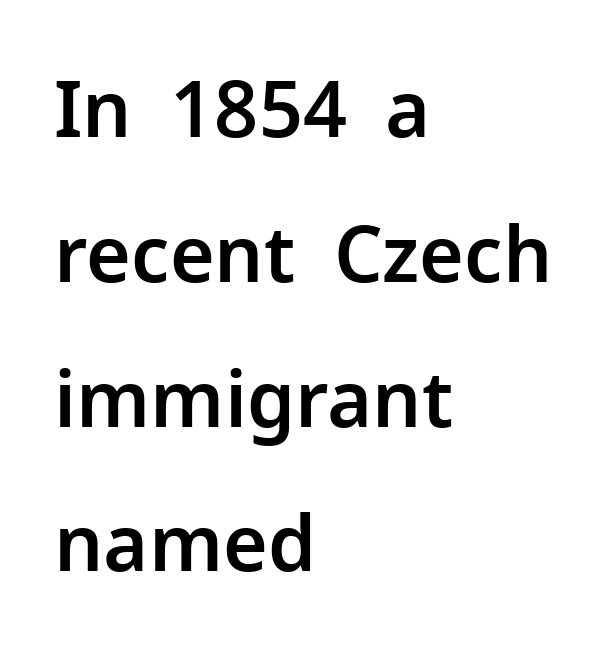
Q: Is the text italic (slanted)? A: No, it is upright.
Q: Is the typeface a serif or a sans-serif typeface? A: Sans-serif.
Q: Is the text underlined? A: No.
Q: How is the paragraph aligned? A: Left-aligned.
Q: Is the spacing between letters normal or unusually wide? A: Normal.
Q: Width (condensed, normal, or wide)? A: Normal.
Q: Stroke contrast? A: Low.
Q: x-height? A: Medium.
Q: Monospaced? A: No.
